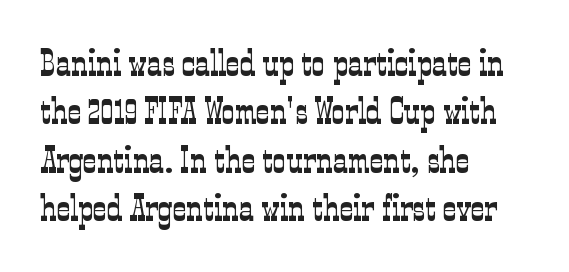
Q: Is the text bold? A: No.
Q: Is the text italic (slanted)? A: No, it is upright.
Q: Is the typeface a serif or a sans-serif typeface? A: Serif.
Q: Is the text underlined? A: No.
Q: How is the paragraph aligned? A: Left-aligned.
Q: Is the spacing between letters normal or unusually wide? A: Normal.
Q: Is the spacing between lines tight, normal or loose? A: Normal.
Q: Width (condensed, normal, or wide)? A: Condensed.
Q: Stroke contrast? A: Low.
Q: x-height? A: Medium.
Q: Monospaced? A: No.
